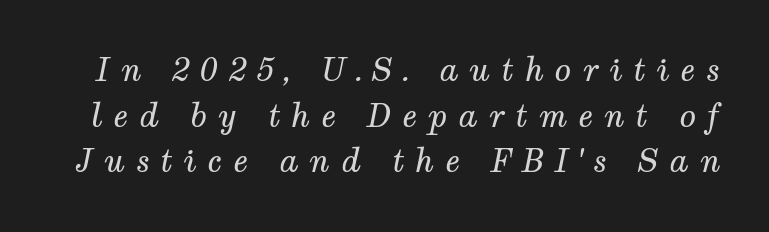
Q: Is the text bold? A: No.
Q: Is the text italic (slanted)? A: Yes, it leans right by about 12 degrees.
Q: Is the typeface a serif or a sans-serif typeface? A: Serif.
Q: Is the text underlined? A: No.
Q: Is the spacing between letters normal or unusually wide? A: Unusually wide.
Q: Is the spacing between lines tight, normal or loose? A: Normal.
Q: Width (condensed, normal, or wide)? A: Normal.
Q: Stroke contrast? A: Medium.
Q: x-height? A: Medium.
Q: Monospaced? A: No.
